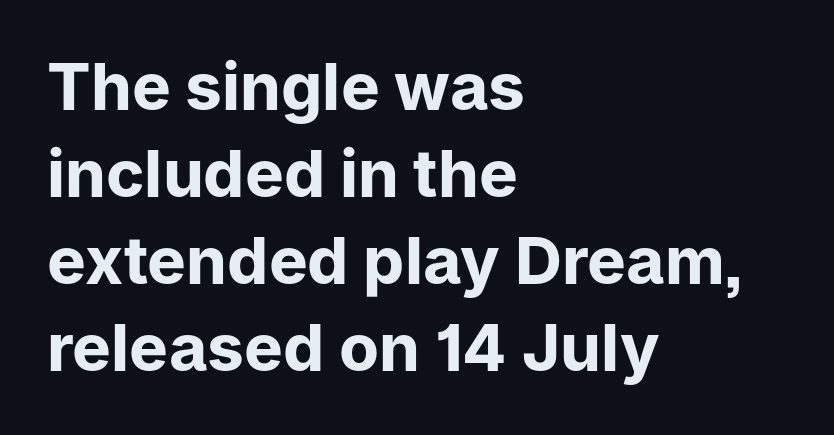
This sample uses an upright cut, with every glyph sitting square on the baseline. Words float on clear page, feet unadorned. Grotesque or geometric, the face here clearly has no serifs. Normally led — the rows are evenly, conventionally spaced. All the whitespace from short lines collects on the right. Observe the ordinary spacing: letters are neighbours, not strangers.
